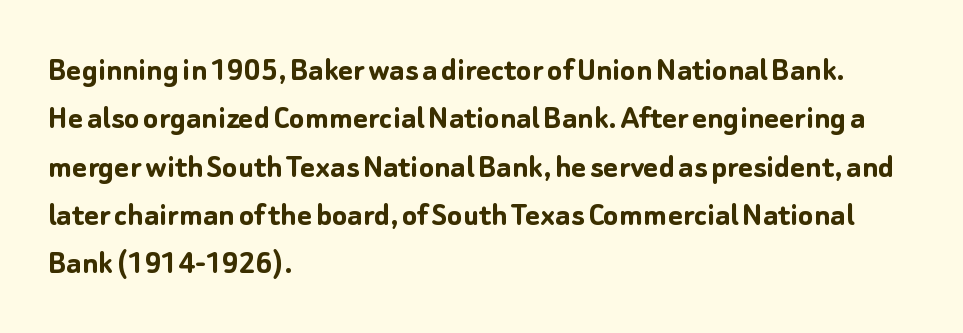
This rendering employs a face without finishing strokes, i.e., a sans-serif. Look at the tracking — it's just the regular setting, nothing added. These lines stack with their left ends in a neat column. Summary of weight: heavy, a full bold. Characters remain perfectly vertical along every line.
